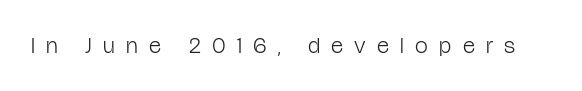
Q: Is the text bold? A: No.
Q: Is the text italic (slanted)? A: No, it is upright.
Q: Is the text underlined? A: No.
Q: Is the spacing between letters normal or unusually wide? A: Unusually wide.
